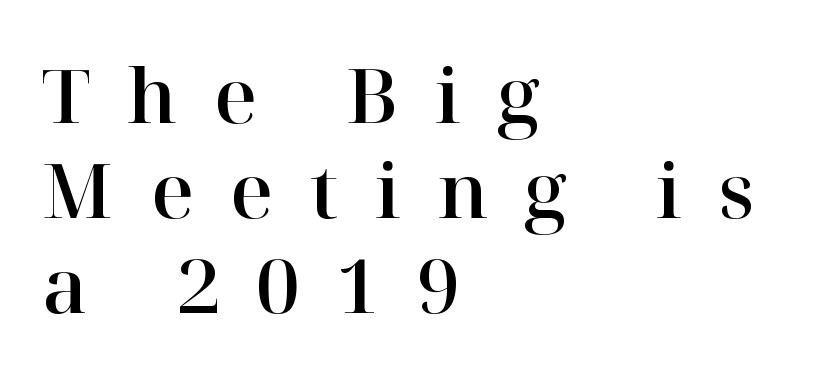
Designer's note — italics off, roman on. Spacing verdict: proportional, widths tailored to each character. If you measured baseline to baseline, you'd find a middling distance. These lines are set flush left with a ragged right edge.
